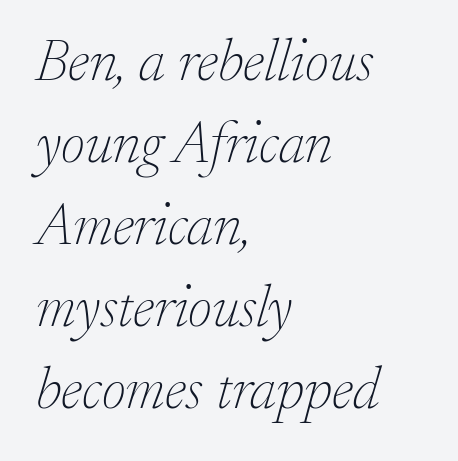
Q: Is the text bold? A: No.
Q: Is the text italic (slanted)? A: Yes, it leans right by about 17 degrees.
Q: Is the typeface a serif or a sans-serif typeface? A: Serif.
Q: Is the text underlined? A: No.
Q: How is the paragraph aligned? A: Left-aligned.
Q: Is the spacing between letters normal or unusually wide? A: Normal.
Q: Is the spacing between lines tight, normal or loose? A: Normal.
Q: Width (condensed, normal, or wide)? A: Normal.
Q: Stroke contrast? A: Low.
Q: x-height? A: Small.
Q: Monospaced? A: No.
